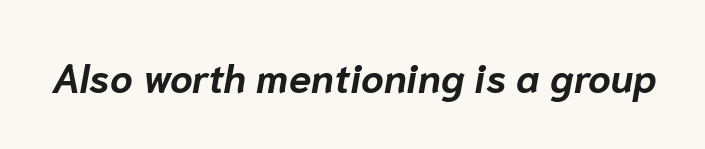
{"italic": "yes", "lean": "right", "slant_degrees": 10, "bold": "yes", "weight": "bold", "width": "normal", "stroke_contrast": "low", "x_height": "medium", "monospaced": "no", "underline": "no", "letter_spacing": "normal", "letter_spacing_em": 0.0, "glyph_px": 40}
